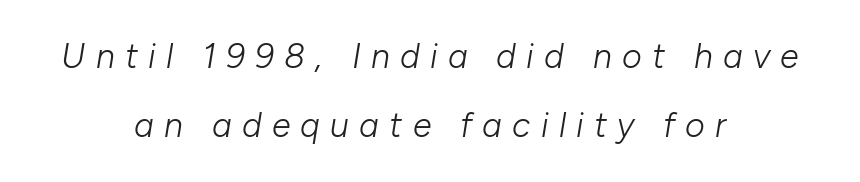
The letterforms sit at book weight or below. You could not count columns in this text — the font is proportionally spaced. If you measured baseline to baseline, you'd find a long distance. Words float on clear page, feet unadorned. Caption: expanded tracking, letters set apart. Caption: multi-line text, centered on the measure.
